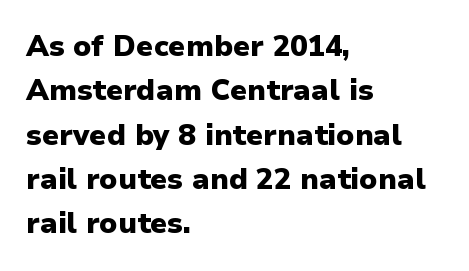
Q: Is the text bold? A: Yes.
Q: Is the text italic (slanted)? A: No, it is upright.
Q: Is the typeface a serif or a sans-serif typeface? A: Sans-serif.
Q: Is the text underlined? A: No.
Q: How is the paragraph aligned? A: Left-aligned.
Q: Is the spacing between letters normal or unusually wide? A: Normal.
Q: Is the spacing between lines tight, normal or loose? A: Normal.
Q: Width (condensed, normal, or wide)? A: Normal.
Q: Stroke contrast? A: Low.
Q: x-height? A: Medium.
Q: Monospaced? A: No.
